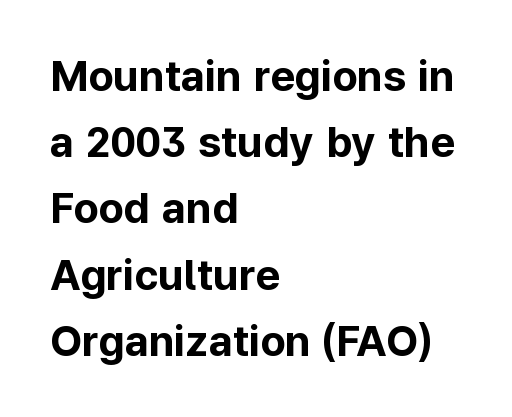
{"serif": "no", "italic": "no", "bold": "yes", "weight": "bold", "width": "normal", "stroke_contrast": "low", "x_height": "medium", "monospaced": "no", "underline": "no", "align": "left", "line_spacing": "normal", "line_spacing_ratio": 1.54, "letter_spacing": "normal", "letter_spacing_em": 0.0, "glyph_px": 43}
